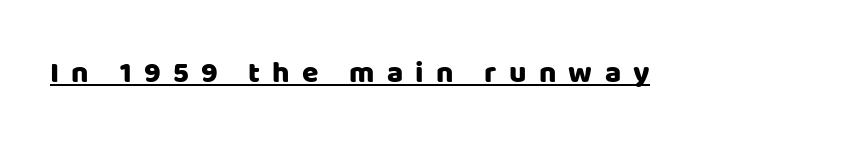
Q: Is the text italic (slanted)? A: No, it is upright.
Q: Is the typeface a serif or a sans-serif typeface? A: Sans-serif.
Q: Is the text underlined? A: Yes.
Q: Is the spacing between letters normal or unusually wide? A: Unusually wide.
Q: Width (condensed, normal, or wide)? A: Normal.
Q: Stroke contrast? A: Low.
Q: x-height? A: Large.
Q: Monospaced? A: No.
